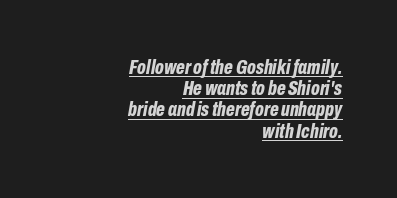
The image shows 21 px bold type, italic (leaning right); set right-aligned, tight line spacing (1.01x), normal letter spacing, underlined.
